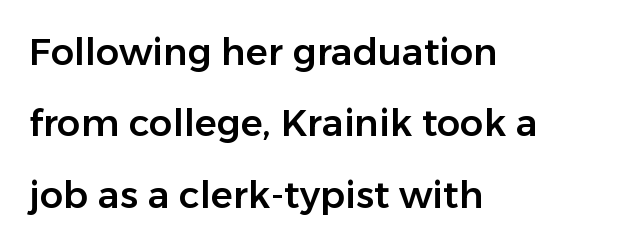
{"serif": "no", "italic": "no", "width": "normal", "stroke_contrast": "low", "x_height": "medium", "monospaced": "no", "underline": "no", "align": "left", "line_spacing": "loose", "line_spacing_ratio": 1.93, "letter_spacing": "normal", "letter_spacing_em": 0.0, "glyph_px": 37}
